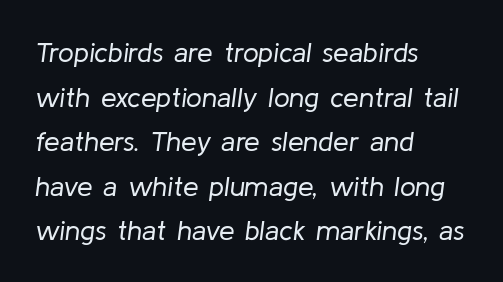
Q: Is the text bold? A: No.
Q: Is the text italic (slanted)? A: Yes, it leans right by about 8 degrees.
Q: Is the text underlined? A: No.
Q: How is the paragraph aligned? A: Left-aligned.
Q: Is the spacing between letters normal or unusually wide? A: Normal.
Q: Is the spacing between lines tight, normal or loose? A: Normal.
Q: Width (condensed, normal, or wide)? A: Normal.
Q: Stroke contrast? A: Low.
Q: x-height? A: Medium.
Q: Monospaced? A: No.
